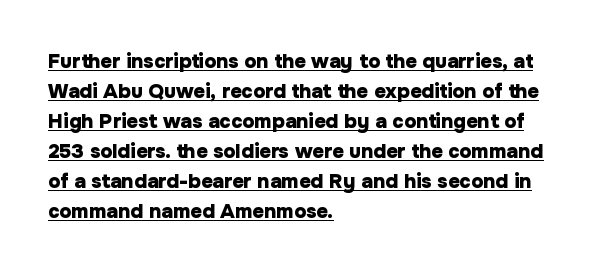
{"italic": "no", "bold": "yes", "underline": "yes", "align": "left", "line_spacing": "normal", "line_spacing_ratio": 1.5, "letter_spacing": "normal", "letter_spacing_em": 0.0, "glyph_px": 20}
